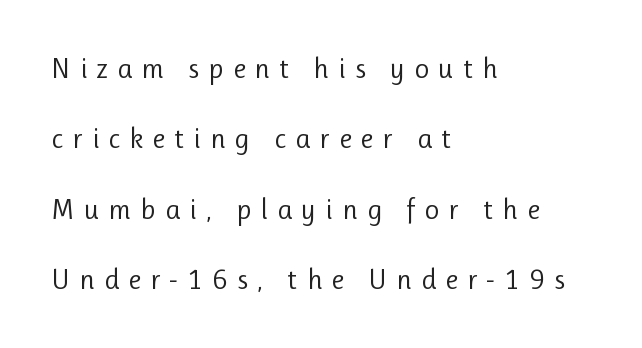
Bare-footed words on every line. Is this a fixed-width face? No — the glyphs have proportional, varying widths. Regarding serifs, this sample does without them. The lines in this sample share a left origin and differ only in where they stop.
